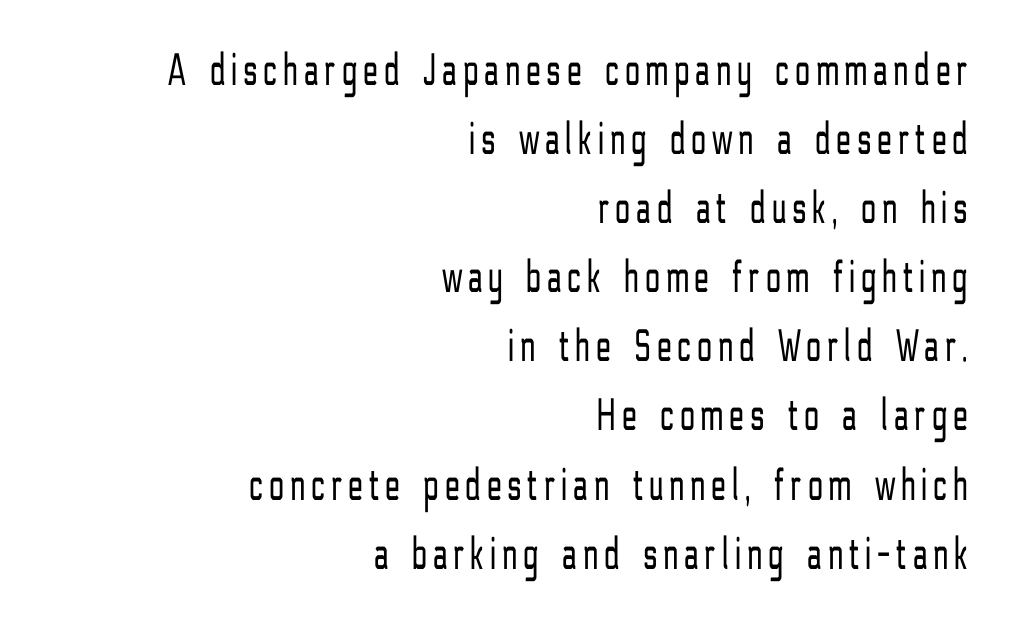
Q: Is the text bold? A: No.
Q: Is the text italic (slanted)? A: No, it is upright.
Q: Is the typeface a serif or a sans-serif typeface? A: Sans-serif.
Q: Is the text underlined? A: No.
Q: How is the paragraph aligned? A: Right-aligned.
Q: Is the spacing between lines tight, normal or loose? A: Normal.
Q: Width (condensed, normal, or wide)? A: Condensed.
Q: Stroke contrast? A: Low.
Q: x-height? A: Medium.
Q: Monospaced? A: No.
